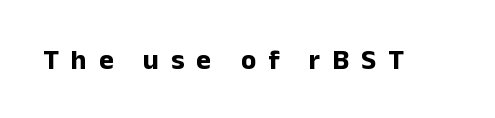
Q: Is the text bold? A: Yes.
Q: Is the text italic (slanted)? A: No, it is upright.
Q: Is the typeface a serif or a sans-serif typeface? A: Sans-serif.
Q: Is the text underlined? A: No.
Q: Is the spacing between letters normal or unusually wide? A: Unusually wide.
Q: Width (condensed, normal, or wide)? A: Normal.
Q: Stroke contrast? A: Low.
Q: x-height? A: Medium.
Q: Monospaced? A: No.
